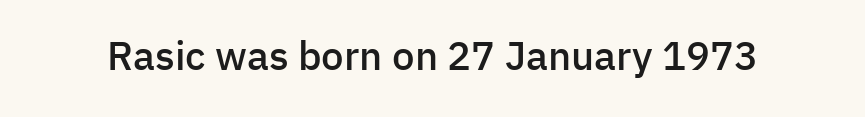
The rendering uses natural spacing where letterforms have individual widths. The area under the type is left untouched. Does the type have serifs? No, each stem ends abruptly. The specimen reads as upright at a glance. A somewhat darkened texture: the type is semibold rather than bold. You could call the tracking neutral — neither tight nor loose.
